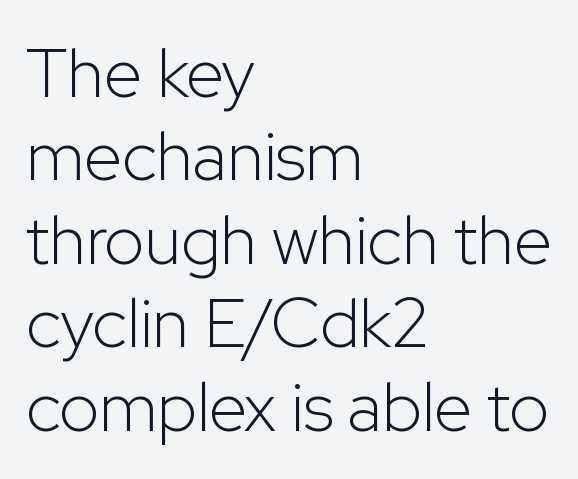
The image shows 69 px light sans-serif type, upright; set left-aligned, line spacing 1.21x, normal letter spacing, not underlined; low stroke contrast and a medium x-height.
